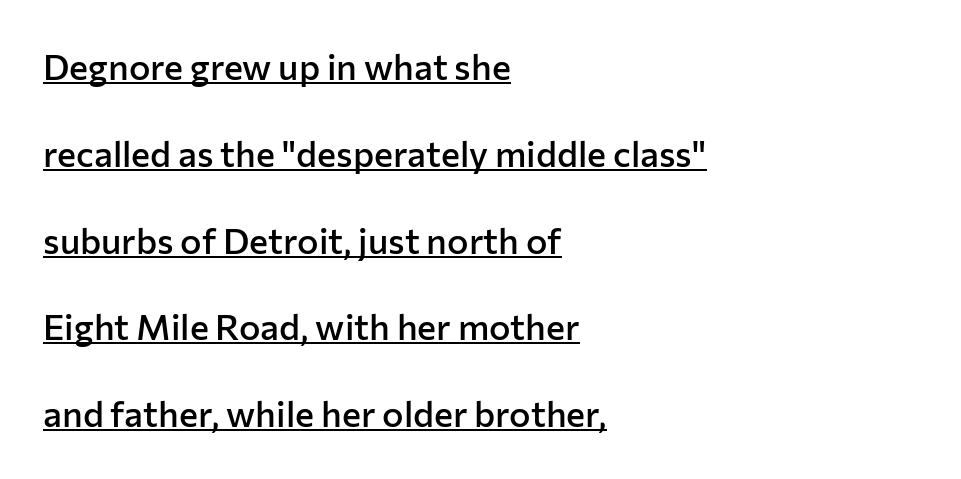
Designer's note — italics off, roman on. Weight check: semibold — heavier than regular, not quite bold. Caption: multi-line text, flush left, ragged right. The type family on display is of the sans-serif kind.
